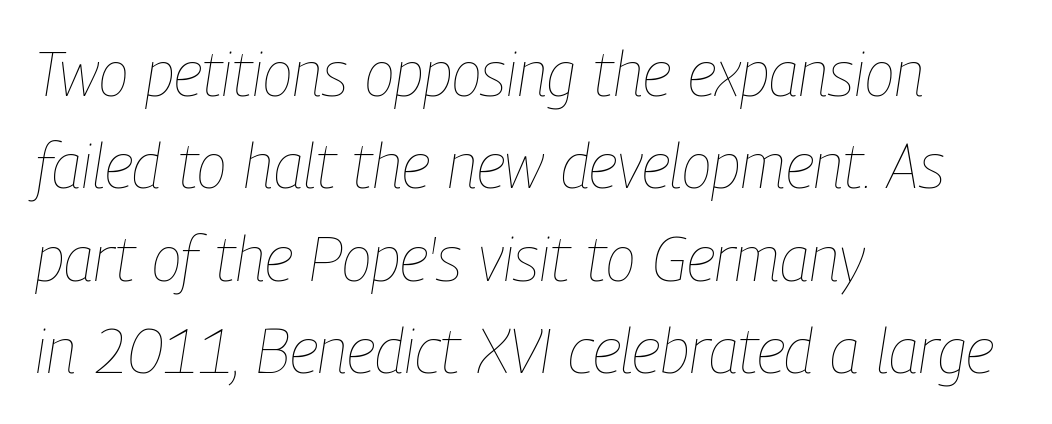
Regarding leading, the lines here are spaced in the standard way. Stems here are at most as thick as an everyday book face. Line starts are locked; line ends wander. Slanted lettering throughout. A typesetter would call this proportional, since set widths differ per character. The gaps between neighbouring characters are ordinary and unremarkable.
